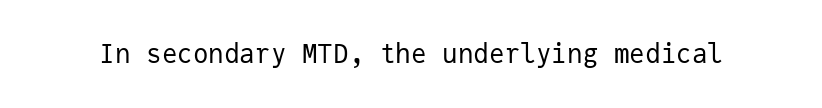
A roman cut, with each character standing at attention. Decoration check: the copy has no underline. The gaps between neighbouring characters are ordinary and unremarkable. Bold? No — there's no thickening of the strokes.
